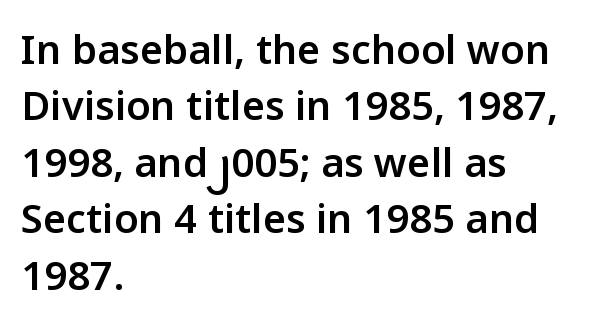
Q: Is the text bold? A: Semi-bold.
Q: Is the text italic (slanted)? A: No, it is upright.
Q: Is the typeface a serif or a sans-serif typeface? A: Sans-serif.
Q: Is the text underlined? A: No.
Q: How is the paragraph aligned? A: Left-aligned.
Q: Is the spacing between letters normal or unusually wide? A: Normal.
Q: Is the spacing between lines tight, normal or loose? A: Normal.
Q: Width (condensed, normal, or wide)? A: Normal.
Q: Stroke contrast? A: Low.
Q: x-height? A: Medium.
Q: Monospaced? A: No.
